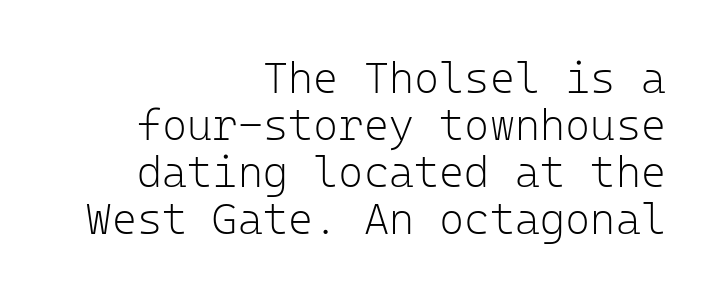
Q: Is the text bold? A: No.
Q: Is the text italic (slanted)? A: No, it is upright.
Q: Is the typeface a serif or a sans-serif typeface? A: Sans-serif.
Q: Is the text underlined? A: No.
Q: How is the paragraph aligned? A: Right-aligned.
Q: Is the spacing between letters normal or unusually wide? A: Normal.
Q: Is the spacing between lines tight, normal or loose? A: Tight.
Q: Width (condensed, normal, or wide)? A: Normal.
Q: Stroke contrast? A: Low.
Q: x-height? A: Medium.
Q: Monospaced? A: Yes.
